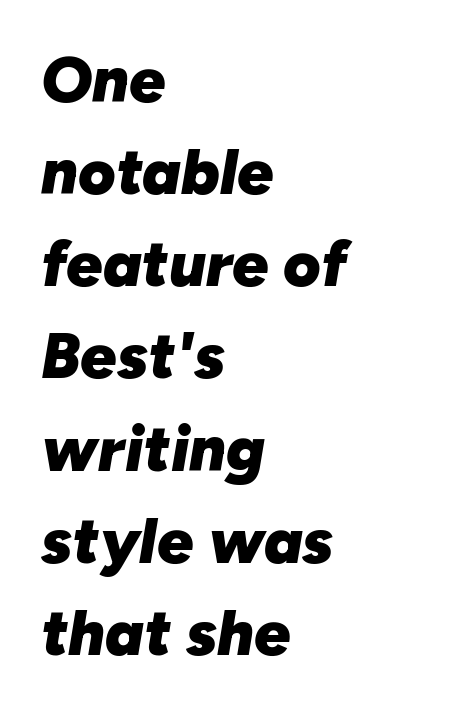
Unmarked baselines from the first word to the last. Here the designer chose a conventional face with non-uniform glyph widths. Reading down the column, the eye jumps a familiar distance to each next line. Horizontal alignment here is leftward, the default for most running prose. The glyphs look as if they've been sheared to an angle. Compared with typical body copy, the letter spacing here is the same.
